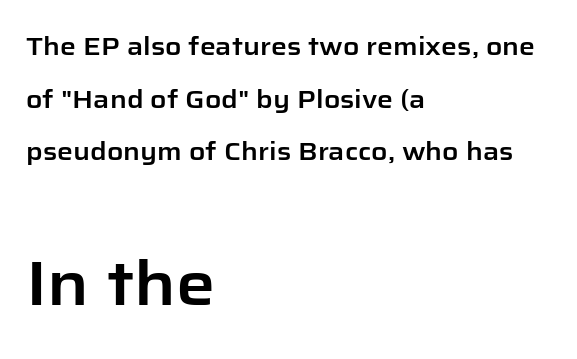
Whoever set this chose breathing room over compactness in the vertical rhythm. The letters sit at their default tracking, neither squeezed nor spread. Of the two passages, the one underneath uses the larger point size. To sum up the face: it is a sans, with no serifs.
